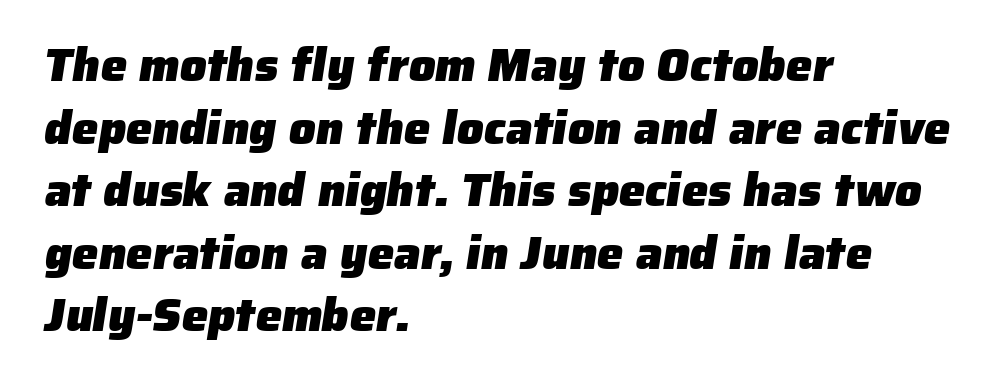
The image shows 47 px heavy sans-serif type; set left-aligned, normal line spacing (1.33x), normal letter spacing, not underlined; low stroke contrast and a medium x-height.
